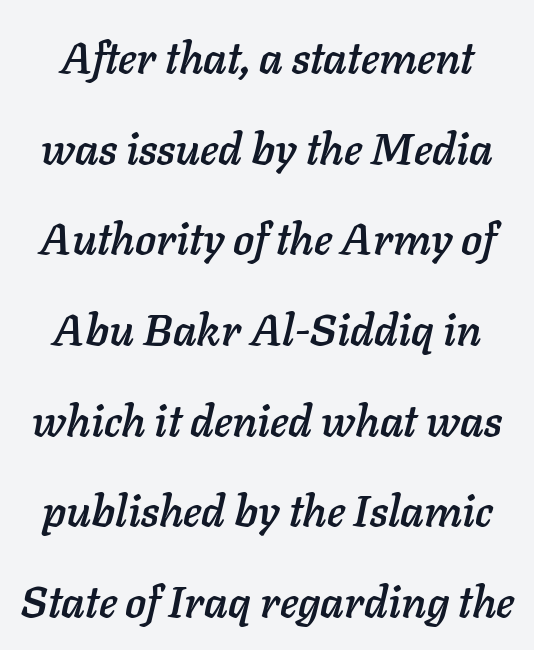
{"italic": "yes", "lean": "right", "slant_degrees": 11, "width": "normal", "stroke_contrast": "low", "x_height": "medium", "monospaced": "no", "underline": "no", "line_spacing": "loose", "line_spacing_ratio": 2.06, "letter_spacing": "normal", "letter_spacing_em": 0.0, "glyph_px": 44}
